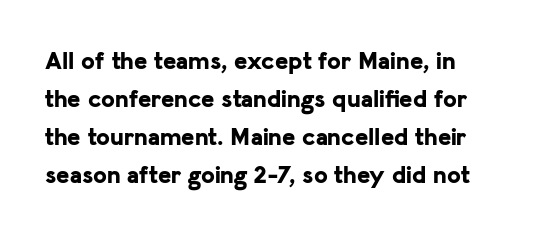
The words here are not underlined. The typesetting leans heavy: a genuine bold. The lines sit at an ordinary, default distance from one another. Observe the ordinary spacing: letters are neighbours, not strangers. Vertical strokes here are truly vertical.
